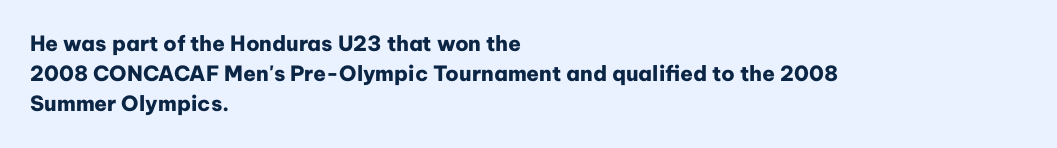
The font's upright variant was chosen for this text. These lines keep a tight, regular rhythm from letter to letter. Notice how thick the strokes are: this is what a full bold looks like. These lines sit exactly where default settings would place them.
